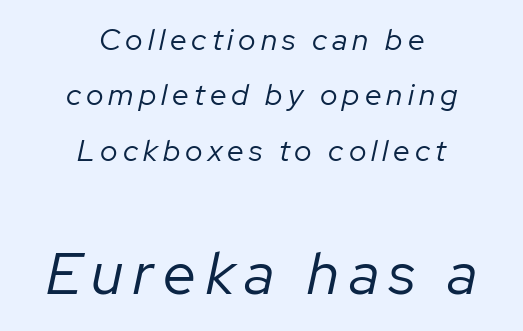
These lines were composed using italics. Between these two stacked blocks, the lower one wins on size. The letters advance in unequal steps, a hallmark of proportional type. A centered setting, common on invitations and titles, is used for this passage. Each row of text sits above clean, open space.
